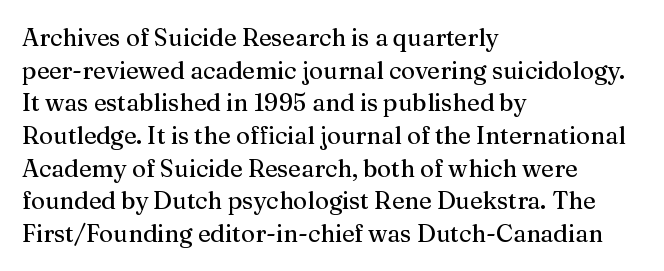
{"italic": "no", "underline": "no", "align": "left", "line_spacing": "normal", "line_spacing_ratio": 1.36, "letter_spacing": "normal", "letter_spacing_em": 0.0, "glyph_px": 24}
